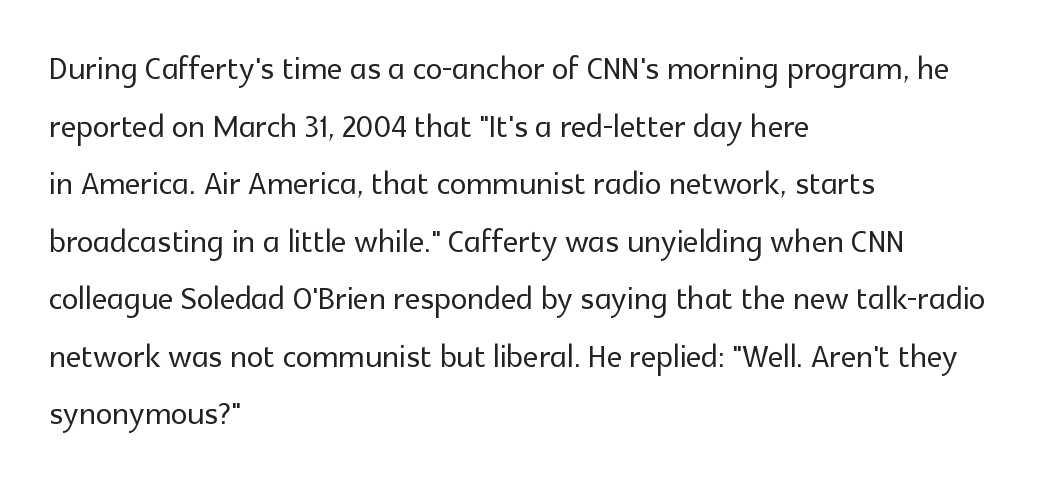
{"serif": "no", "italic": "no", "width": "normal", "x_height": "medium", "monospaced": "no", "underline": "no", "align": "left", "line_spacing": "normal", "line_spacing_ratio": 1.37, "letter_spacing": "normal", "letter_spacing_em": 0.0, "glyph_px": 42}
